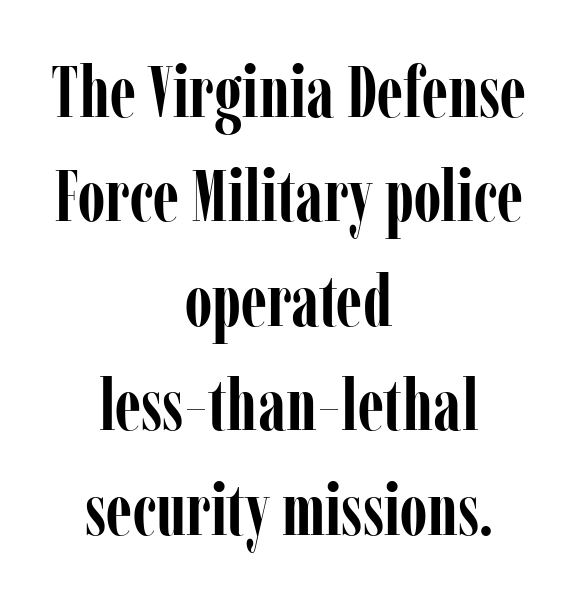
Q: Is the text bold? A: Yes.
Q: Is the text italic (slanted)? A: No, it is upright.
Q: Is the typeface a serif or a sans-serif typeface? A: Serif.
Q: Is the text underlined? A: No.
Q: How is the paragraph aligned? A: Centered.
Q: Is the spacing between letters normal or unusually wide? A: Normal.
Q: Is the spacing between lines tight, normal or loose? A: Normal.
Q: Width (condensed, normal, or wide)? A: Condensed.
Q: Stroke contrast? A: Low.
Q: x-height? A: Medium.
Q: Monospaced? A: No.
